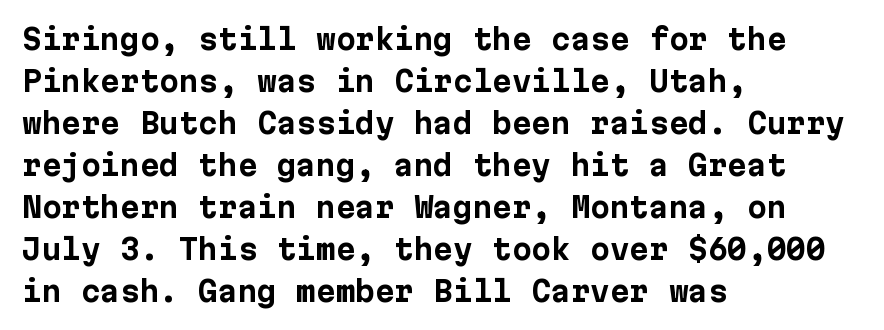
Q: Is the text bold? A: Yes.
Q: Is the text italic (slanted)? A: No, it is upright.
Q: Is the typeface a serif or a sans-serif typeface? A: Sans-serif.
Q: Is the text underlined? A: No.
Q: How is the paragraph aligned? A: Left-aligned.
Q: Is the spacing between letters normal or unusually wide? A: Normal.
Q: Is the spacing between lines tight, normal or loose? A: Normal.
Q: Width (condensed, normal, or wide)? A: Normal.
Q: Stroke contrast? A: Low.
Q: x-height? A: Medium.
